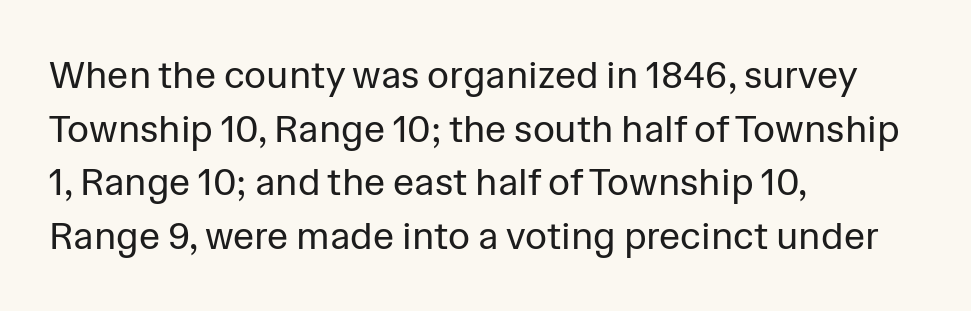
Check where the strokes stop: nothing finishes them off — pure sans. Whoever set this chose a conventional vertical rhythm. Caption: standard tracking, unaltered. Quick note: not italic, upright. Weight: regular or lighter. Leftover space on each line is placed entirely after the last word.
